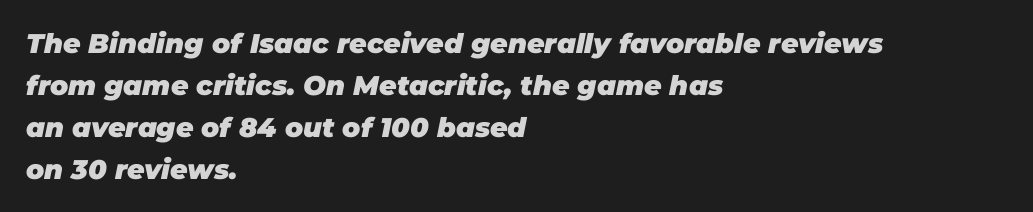
Whoever set this chose a conventional vertical rhythm. Tracking value appears to be zero — textbook default spacing. Underline: absent. As a designer I'd log this as weight 700, bold.
